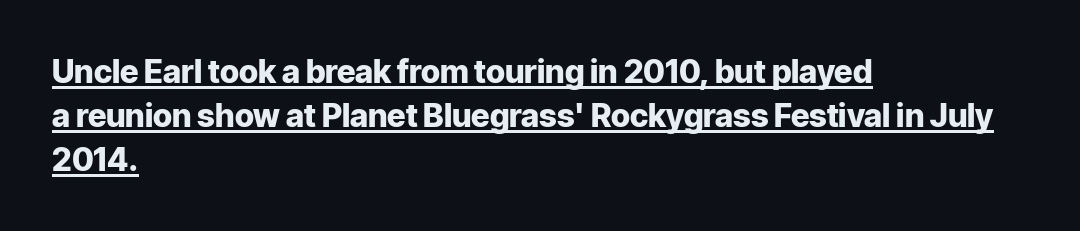
Q: Is the text bold? A: Yes.
Q: Is the text italic (slanted)? A: No, it is upright.
Q: Is the typeface a serif or a sans-serif typeface? A: Sans-serif.
Q: Is the text underlined? A: Yes.
Q: How is the paragraph aligned? A: Left-aligned.
Q: Is the spacing between letters normal or unusually wide? A: Normal.
Q: Is the spacing between lines tight, normal or loose? A: Normal.
Q: Width (condensed, normal, or wide)? A: Normal.
Q: Stroke contrast? A: Low.
Q: x-height? A: Medium.
Q: Monospaced? A: No.
